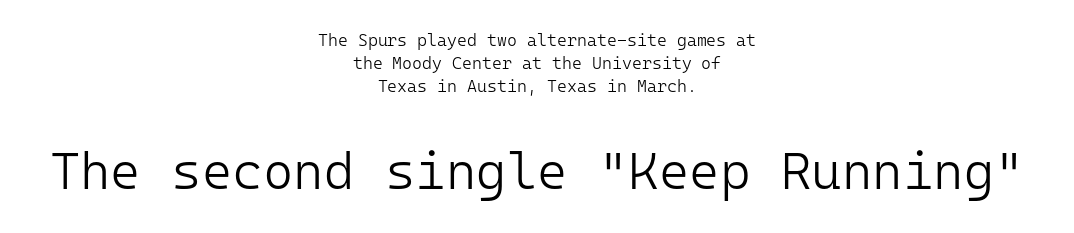
Does the bottom block carry the larger type? Yes, it does. Standard letterfit; no display-style spreading of the glyphs. The compositor balanced each line on the midline. The baseline area is clear. Look at the bottom of the vertical strokes: they stop flat, with no serifs. Do the characters align in a grid? Yes, the font is monospaced.
